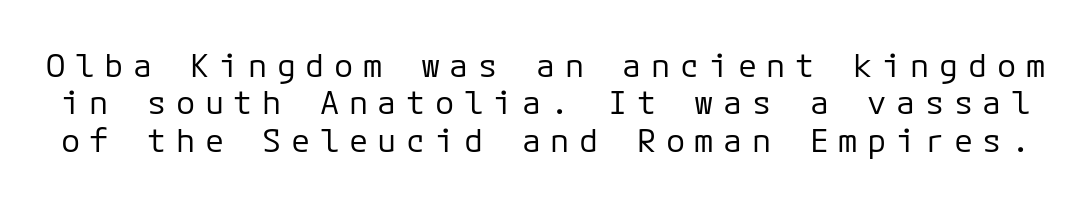
Type without underlining. A typesetter would call this monospace, since all characters share one set width. This rendering employs a face without finishing strokes, i.e., a sans-serif. Words appear elongated and porous because spacing is wide. Stem width sits at or under what a default text font uses. A typesetter would mark this as roman, not italic.
